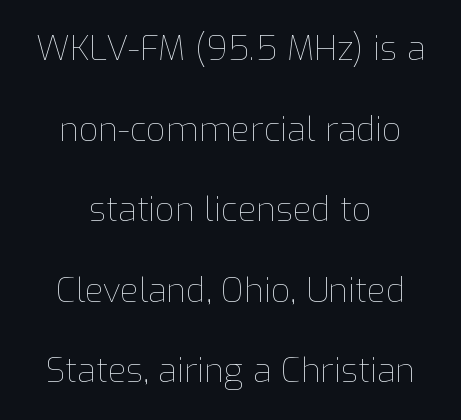
{"italic": "no", "bold": "no", "weight": "thin", "width": "normal", "stroke_contrast": "low", "x_height": "medium", "monospaced": "no", "underline": "no", "align": "center", "line_spacing": "loose", "line_spacing_ratio": 2.37, "letter_spacing": "normal", "letter_spacing_em": 0.0, "glyph_px": 34}
